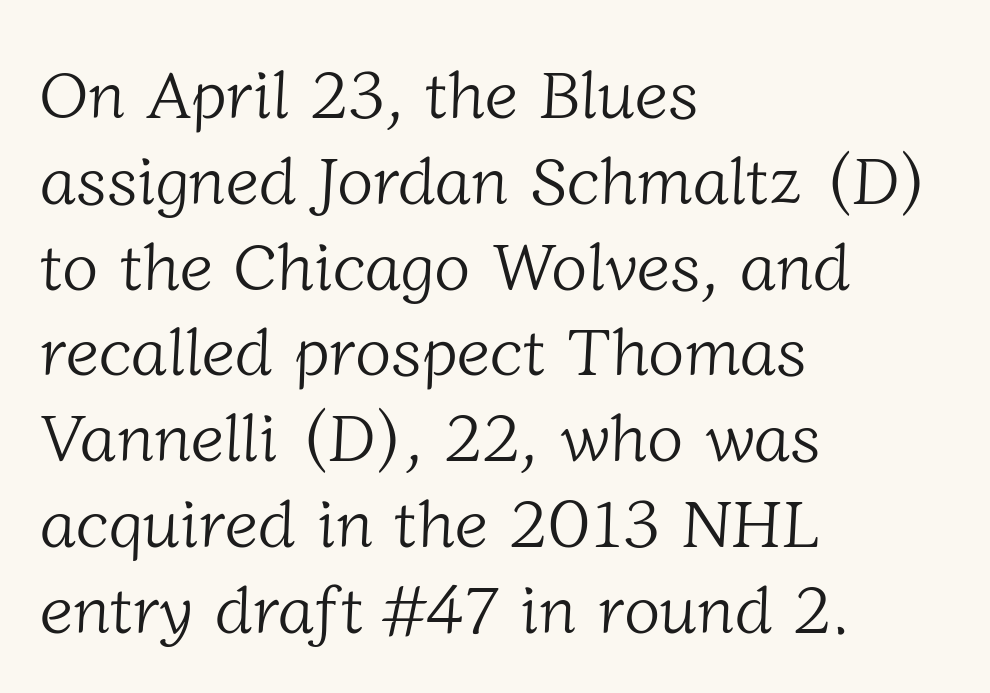
{"serif": "yes", "bold": "no", "weight": "light", "width": "normal", "stroke_contrast": "low", "x_height": "medium", "monospaced": "no", "underline": "no", "align": "left", "line_spacing": "normal", "line_spacing_ratio": 1.28, "letter_spacing": "normal", "letter_spacing_em": 0.0, "glyph_px": 67}
